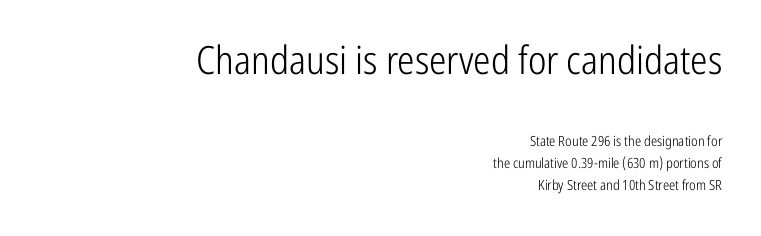
Every stem runs plumb, perpendicular to the baseline. Varying glyph widths throughout — classic text-font behaviour. Line endings align vertically; line beginnings do not. The face used here appears at its bigger size in the upper chunk. A normal amount of white space separates one row of letters from the next. No feet cap the strokes, marking this as sans-serif type.
